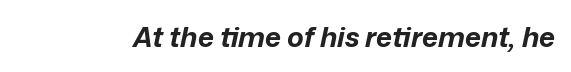
Q: Is the text bold? A: Yes.
Q: Is the text italic (slanted)? A: Yes, it leans right by about 12 degrees.
Q: Is the text underlined? A: No.
Q: Is the spacing between letters normal or unusually wide? A: Normal.
Q: Width (condensed, normal, or wide)? A: Normal.
Q: Stroke contrast? A: Low.
Q: x-height? A: Medium.
Q: Monospaced? A: No.
